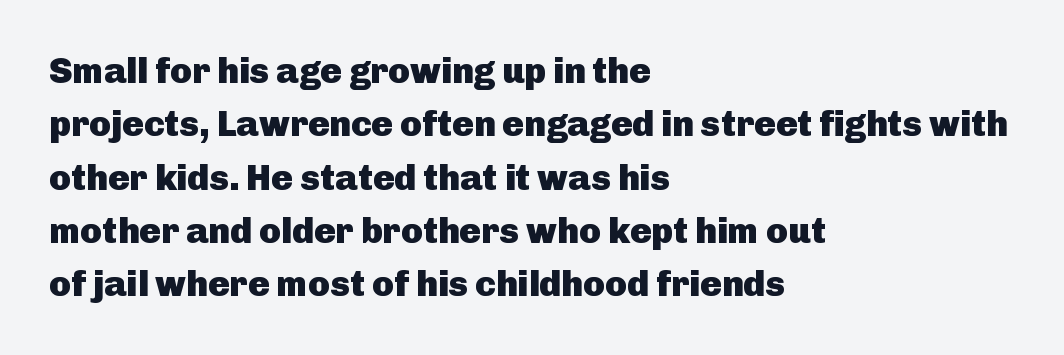
Q: Is the text bold? A: Yes.
Q: Is the text italic (slanted)? A: No, it is upright.
Q: Is the typeface a serif or a sans-serif typeface? A: Sans-serif.
Q: Is the text underlined? A: No.
Q: How is the paragraph aligned? A: Left-aligned.
Q: Is the spacing between letters normal or unusually wide? A: Normal.
Q: Is the spacing between lines tight, normal or loose? A: Normal.
Q: Width (condensed, normal, or wide)? A: Normal.
Q: Stroke contrast? A: Low.
Q: x-height? A: Medium.
Q: Monospaced? A: No.
